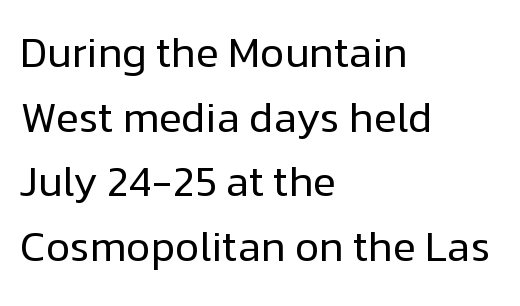
When letters stand straight like this, we call the style roman or upright. Teacher's note: observe the even left margin — that is flush-left alignment. The line-height multiplier appears to be the usual default. The passage shown is not underscored anywhere.
